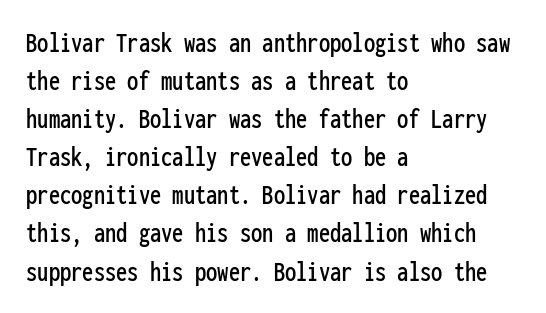
Q: Is the text italic (slanted)? A: No, it is upright.
Q: Is the typeface a serif or a sans-serif typeface? A: Sans-serif.
Q: Is the text underlined? A: No.
Q: How is the paragraph aligned? A: Left-aligned.
Q: Is the spacing between letters normal or unusually wide? A: Normal.
Q: Is the spacing between lines tight, normal or loose? A: Normal.
Q: Width (condensed, normal, or wide)? A: Condensed.
Q: Stroke contrast? A: Low.
Q: x-height? A: Medium.
Q: Monospaced? A: Yes.
